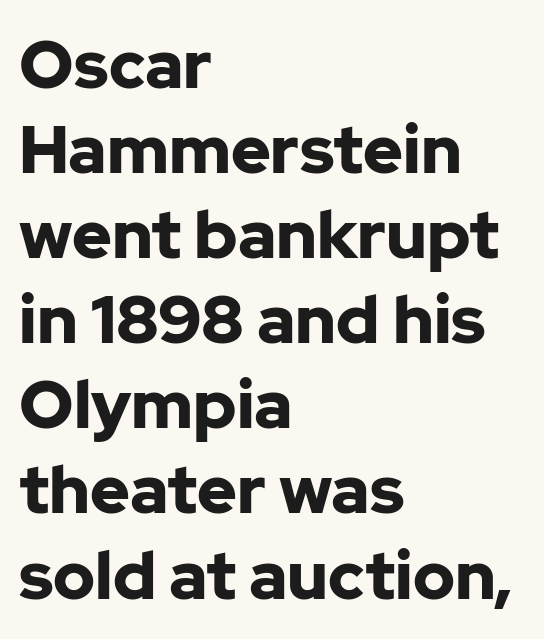
Q: Is the text bold? A: Yes.
Q: Is the text italic (slanted)? A: No, it is upright.
Q: Is the typeface a serif or a sans-serif typeface? A: Sans-serif.
Q: Is the text underlined? A: No.
Q: How is the paragraph aligned? A: Left-aligned.
Q: Is the spacing between letters normal or unusually wide? A: Normal.
Q: Is the spacing between lines tight, normal or loose? A: Normal.
Q: Width (condensed, normal, or wide)? A: Normal.
Q: Stroke contrast? A: Low.
Q: x-height? A: Medium.
Q: Monospaced? A: No.
